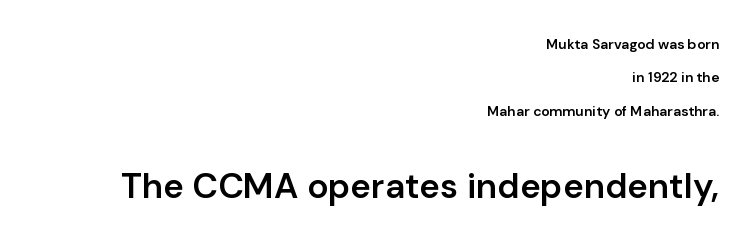
{"serif": "no", "italic": "no", "bold": "semi", "weight": "semibold", "width": "normal", "stroke_contrast": "low", "x_height": "medium", "monospaced": "no", "underline": "no", "align": "right", "line_spacing": "loose", "line_spacing_ratio": 2.38, "letter_spacing": "normal", "letter_spacing_em": 0.0, "larger_block": "second", "size_ratio": 2.5, "glyph_px": 35}
